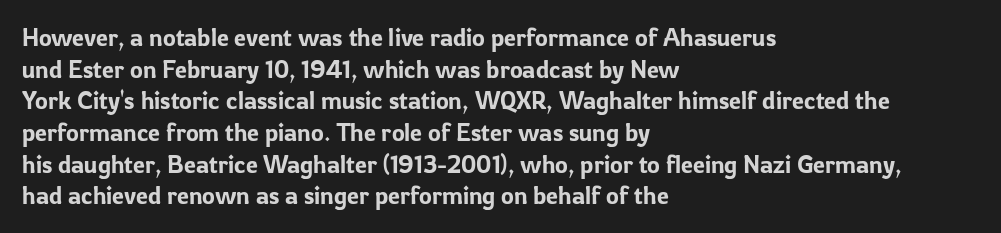
Q: Is the text italic (slanted)? A: No, it is upright.
Q: Is the text underlined? A: No.
Q: How is the paragraph aligned? A: Left-aligned.
Q: Is the spacing between letters normal or unusually wide? A: Normal.
Q: Is the spacing between lines tight, normal or loose? A: Normal.
